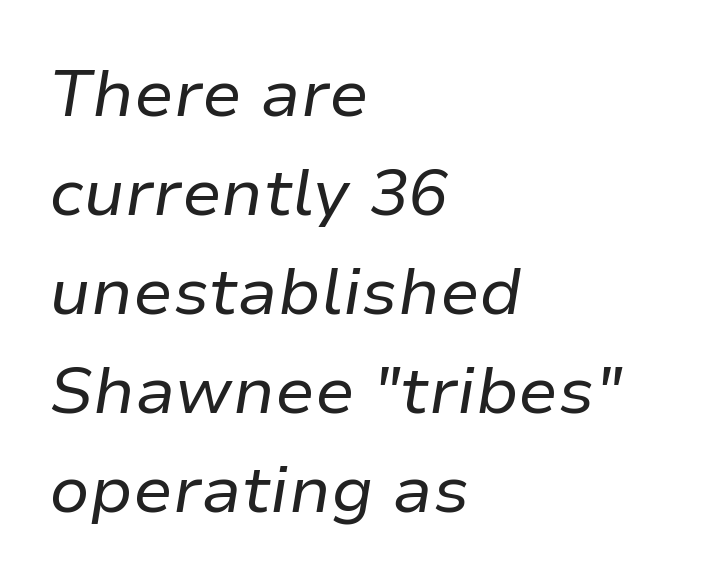
The image shows 66 px regular-weight type, italic (leaning right); set left-aligned, normal line spacing (1.5x), normal letter spacing, not underlined; low stroke contrast and a medium x-height.
